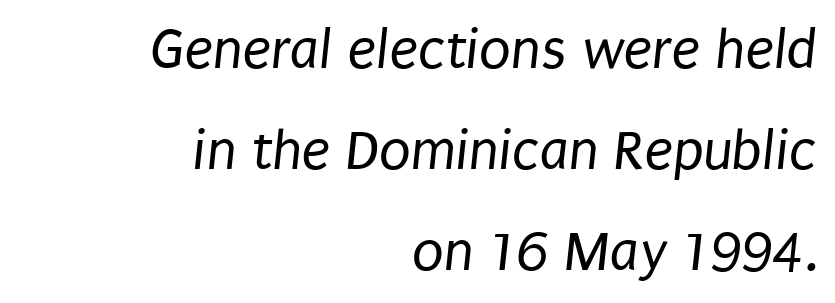
The image shows 58 px regular-weight, condensed sans-serif type; set right-aligned, line spacing 1.74x, normal letter spacing, not underlined; low stroke contrast and a large x-height.
